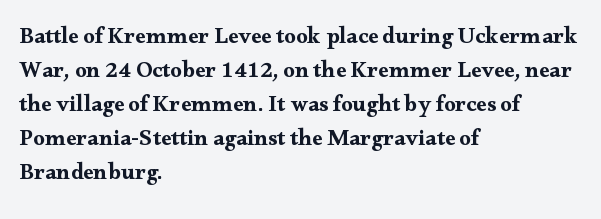
The image shows 23 px text type, upright; set left-aligned, normal line spacing (1.48x), normal letter spacing, not underlined.
